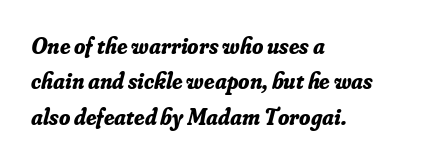
Q: Is the text bold? A: Yes.
Q: Is the text italic (slanted)? A: Yes, it leans right by about 16 degrees.
Q: Is the text underlined? A: No.
Q: How is the paragraph aligned? A: Left-aligned.
Q: Is the spacing between letters normal or unusually wide? A: Normal.
Q: Is the spacing between lines tight, normal or loose? A: Normal.
